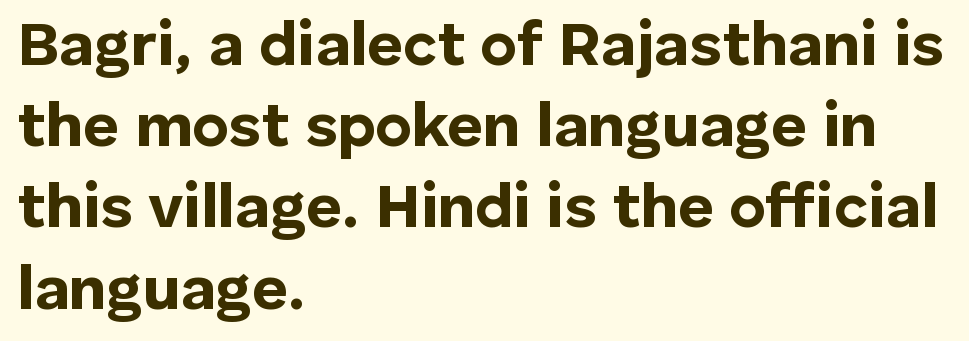
{"serif": "no", "italic": "no", "bold": "yes", "weight": "bold", "width": "normal", "stroke_contrast": "low", "x_height": "medium", "monospaced": "no", "underline": "no", "align": "left", "line_spacing": "normal", "line_spacing_ratio": 1.31, "letter_spacing": "normal", "letter_spacing_em": 0.0, "glyph_px": 62}
